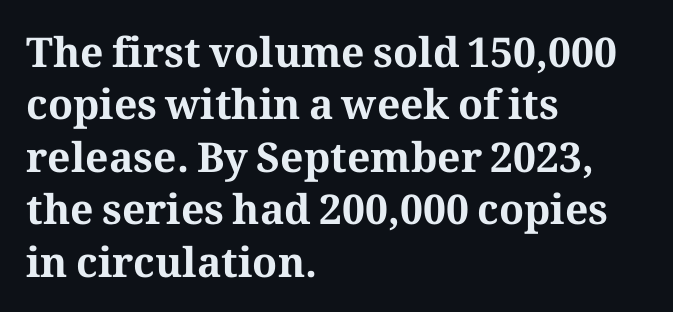
{"serif": "yes", "italic": "no", "bold": "yes", "weight": "bold", "width": "normal", "stroke_contrast": "medium", "x_height": "medium", "monospaced": "no", "underline": "no", "align": "left", "line_spacing": "normal", "line_spacing_ratio": 1.28, "letter_spacing": "normal", "letter_spacing_em": 0.0, "glyph_px": 41}
